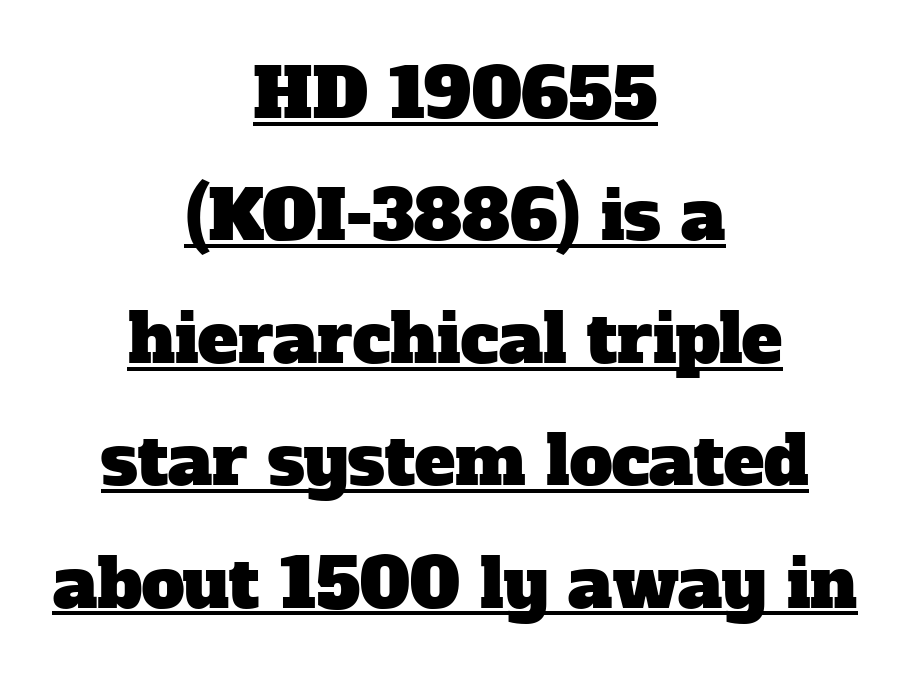
Q: Is the typeface a serif or a sans-serif typeface? A: Serif.
Q: Is the text underlined? A: Yes.
Q: How is the paragraph aligned? A: Centered.
Q: Is the spacing between letters normal or unusually wide? A: Normal.
Q: Width (condensed, normal, or wide)? A: Normal.
Q: Stroke contrast? A: Low.
Q: x-height? A: Medium.
Q: Monospaced? A: No.
